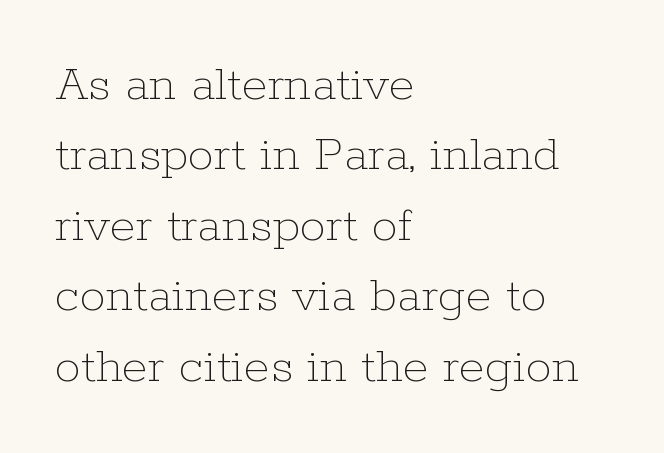
Q: Is the text bold? A: No.
Q: Is the text italic (slanted)? A: No, it is upright.
Q: Is the text underlined? A: No.
Q: How is the paragraph aligned? A: Left-aligned.
Q: Is the spacing between letters normal or unusually wide? A: Normal.
Q: Is the spacing between lines tight, normal or loose? A: Normal.
Q: Width (condensed, normal, or wide)? A: Normal.
Q: Stroke contrast? A: Low.
Q: x-height? A: Medium.
Q: Monospaced? A: No.
